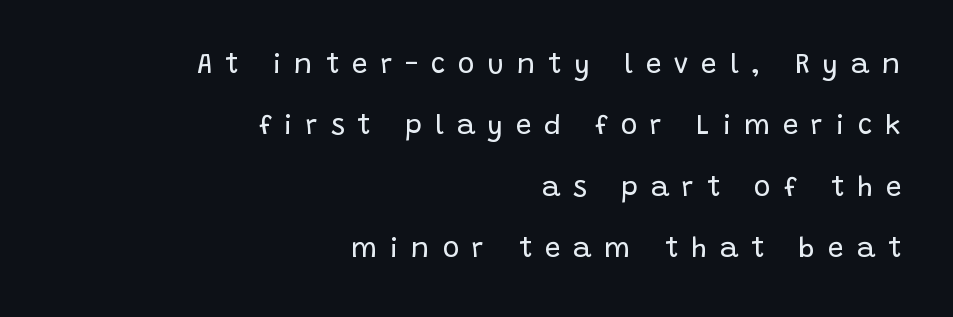
{"serif": "no", "italic": "no", "bold": "no", "weight": "regular", "width": "normal", "stroke_contrast": "low", "x_height": "large", "monospaced": "no", "underline": "no", "align": "right", "line_spacing": "loose", "line_spacing_ratio": 2.19, "letter_spacing": "wide", "letter_spacing_em": 0.46, "glyph_px": 28}
